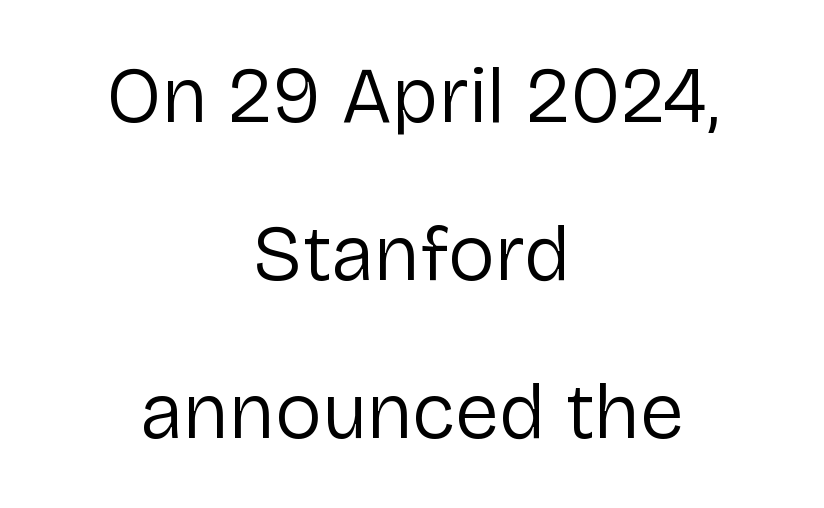
{"serif": "no", "italic": "no", "bold": "no", "weight": "regular", "width": "normal", "stroke_contrast": "low", "x_height": "medium", "monospaced": "no", "underline": "no", "align": "center", "line_spacing": "loose", "line_spacing_ratio": 2.0, "letter_spacing": "normal", "letter_spacing_em": 0.0, "glyph_px": 79}
